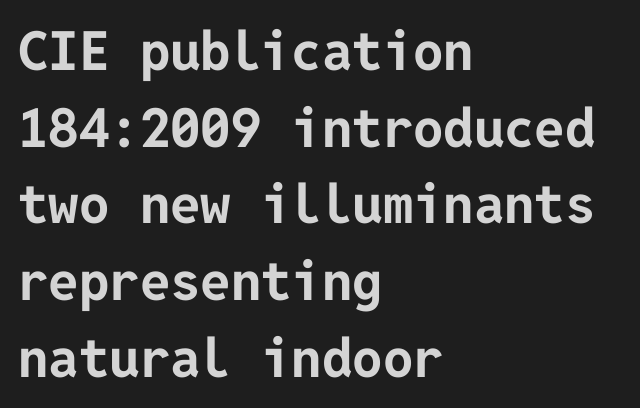
The image shows 54 px bold sans-serif type, upright; set left-aligned, normal line spacing (1.42x), normal letter spacing, not underlined; low stroke contrast and a medium x-height.
